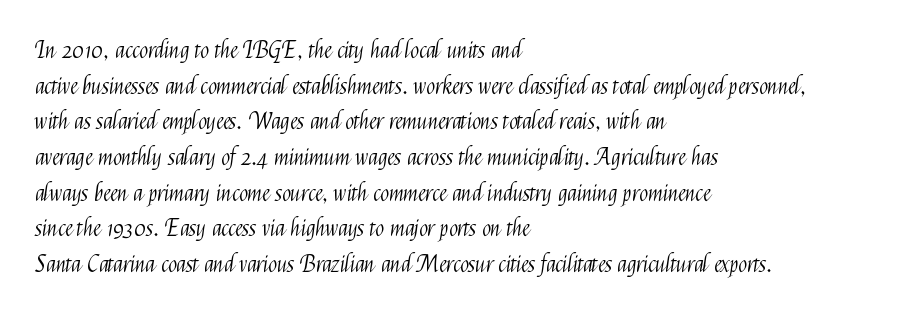
Baseline-to-baseline distance is the conventional proportion of letter height. The passage is arranged the way most books set body copy — flush left. The glyphs are unaccompanied by any horizontal stroke below them. The gaps between neighbouring characters are ordinary and unremarkable.
